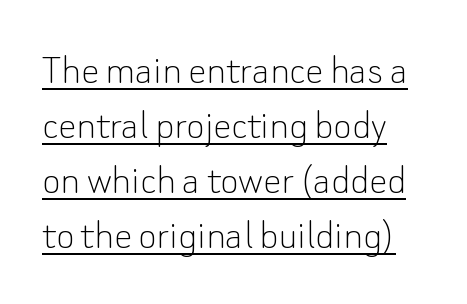
{"serif": "no", "italic": "no", "bold": "no", "weight": "thin", "width": "normal", "stroke_contrast": "low", "x_height": "small", "monospaced": "no", "underline": "yes", "align": "left", "line_spacing_ratio": 1.22, "letter_spacing": "normal", "letter_spacing_em": 0.0, "glyph_px": 45}
